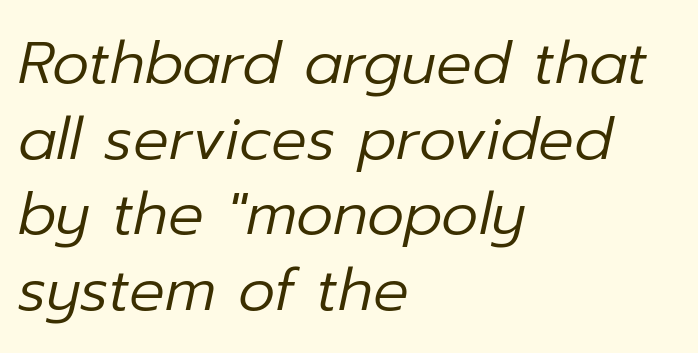
The image shows 59 px regular-weight type, italic (leaning right); set left-aligned, normal line spacing (1.28x), normal letter spacing, not underlined; low stroke contrast and a medium x-height.
